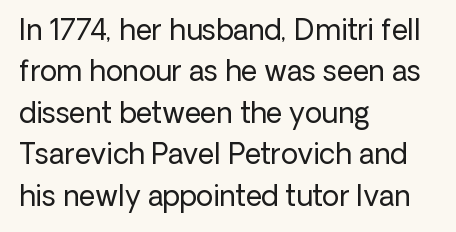
{"serif": "no", "italic": "no", "bold": "no", "weight": "regular", "width": "normal", "stroke_contrast": "low", "x_height": "medium", "monospaced": "no", "underline": "no", "align": "left", "line_spacing": "normal", "line_spacing_ratio": 1.48, "letter_spacing": "normal", "letter_spacing_em": 0.0, "glyph_px": 28}
